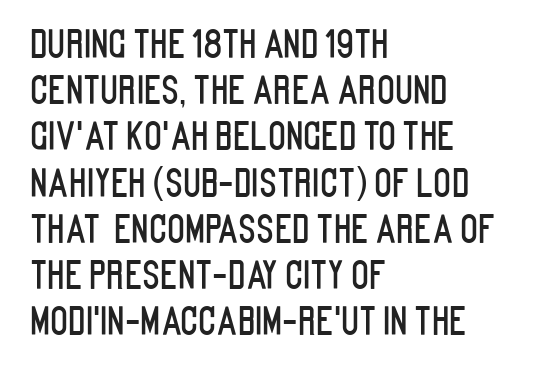
{"serif": "no", "italic": "no", "width": "condensed", "stroke_contrast": "low", "x_height": "large", "monospaced": "no", "underline": "no", "align": "left", "line_spacing": "normal", "line_spacing_ratio": 1.25, "letter_spacing": "normal", "letter_spacing_em": 0.0, "glyph_px": 37}
